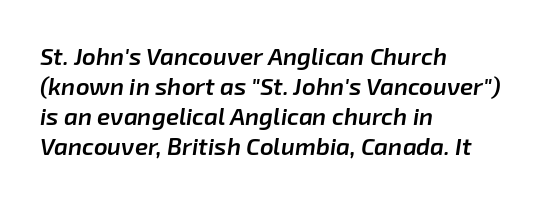
Standard letterfit; no display-style spreading of the glyphs. Any mark beneath the type? The region is blank. Reading down the block, your eye returns to a fixed left position each line. Each new line begins a customary step beneath the previous one. What weight is shown? A semibold, between regular and bold. The rendering applies a slant to the glyphs.
